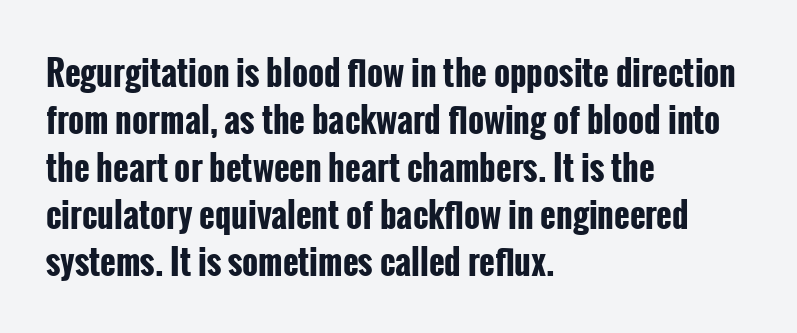
Vertically, the passage feels balanced, rows spaced as you'd expect. Spacing verdict: proportional, widths tailored to each character. The foot of each line stays bare and open. All the whitespace from short lines collects on the right. In terms of posture, this sample is upright. Standard letterfit; no display-style spreading of the glyphs.
